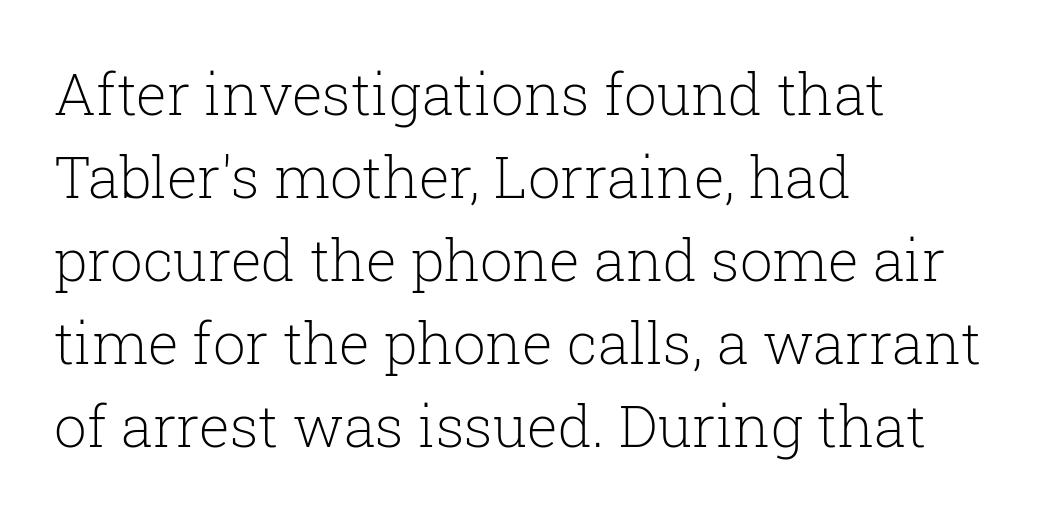
{"serif": "yes", "italic": "no", "bold": "no", "weight": "light", "width": "normal", "stroke_contrast": "low", "x_height": "medium", "monospaced": "no", "underline": "no", "align": "left", "line_spacing": "normal", "line_spacing_ratio": 1.43, "letter_spacing": "normal", "letter_spacing_em": 0.0, "glyph_px": 58}
